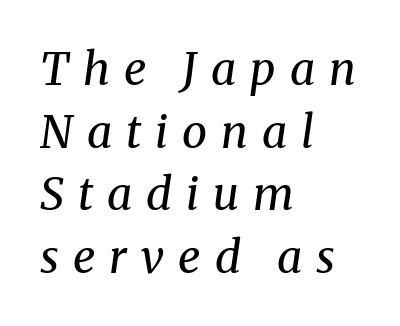
The image shows 45 px regular-weight serif type, italic (leaning right); set left-aligned, normal line spacing (1.39x), unusually wide letter spacing (+0.31 em), not underlined; medium stroke contrast and a medium x-height.
